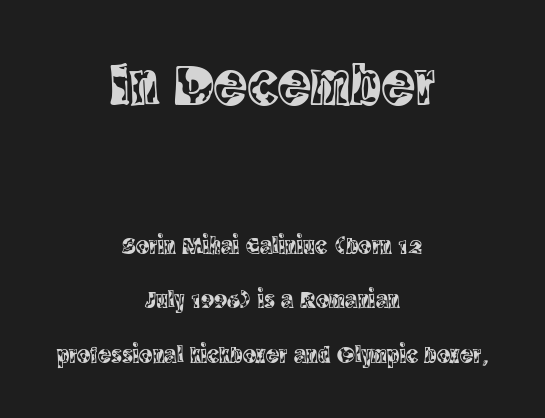
The image shows 62 px condensed serif type, upright; set centered, loose line spacing (2.17x), normal letter spacing, not underlined; the first (top) block is 2.48x larger; a large x-height.
